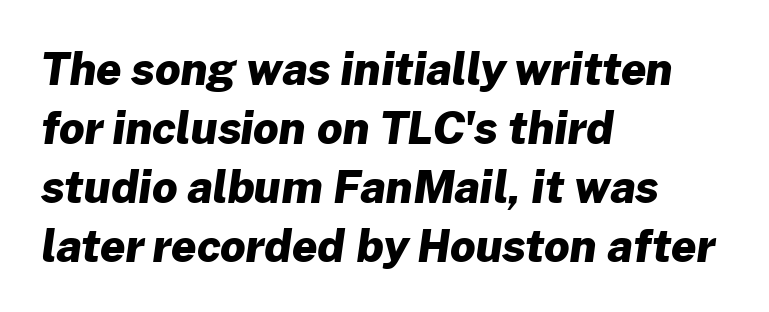
{"serif": "no", "bold": "yes", "weight": "heavy", "width": "normal", "stroke_contrast": "low", "x_height": "medium", "monospaced": "no", "underline": "no", "align": "left", "line_spacing": "normal", "line_spacing_ratio": 1.34, "letter_spacing": "normal", "letter_spacing_em": 0.0, "glyph_px": 44}
